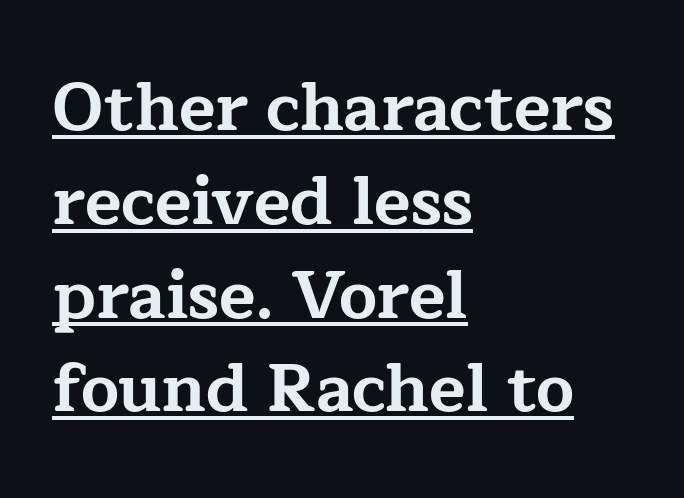
Alignment: flush left. Inter-character spacing is left at the font's built-in metrics. A full-strength bold gives these letters their thick strokes. The letters stand straight up with perfectly vertical stems. Little horizontal feet cap the strokes, marking this as serif type. Is there an underline? Yes — a line sits under the letters.
